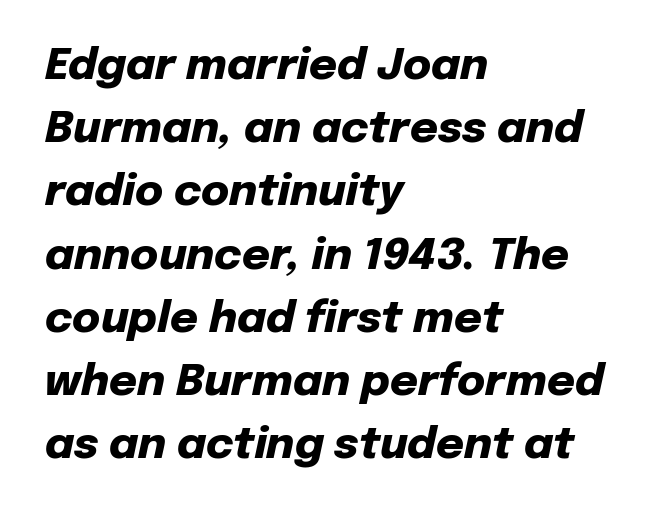
Q: Is the text bold? A: Yes.
Q: Is the text italic (slanted)? A: Yes, it leans right by about 12 degrees.
Q: Is the text underlined? A: No.
Q: How is the paragraph aligned? A: Left-aligned.
Q: Is the spacing between letters normal or unusually wide? A: Normal.
Q: Is the spacing between lines tight, normal or loose? A: Normal.
Q: Width (condensed, normal, or wide)? A: Normal.
Q: Stroke contrast? A: Low.
Q: x-height? A: Medium.
Q: Monospaced? A: No.
